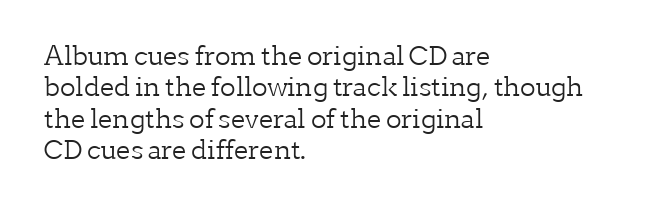
The image shows 26 px text type, upright; set left-aligned, line spacing 1.21x, normal letter spacing, not underlined.
